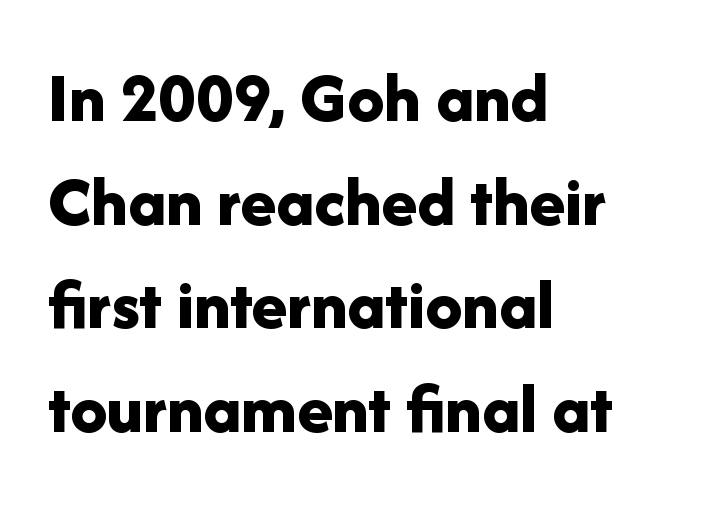
The image shows 73 px bold sans-serif type, upright; set left-aligned, normal line spacing (1.42x), normal letter spacing, not underlined; low stroke contrast and a medium x-height.
